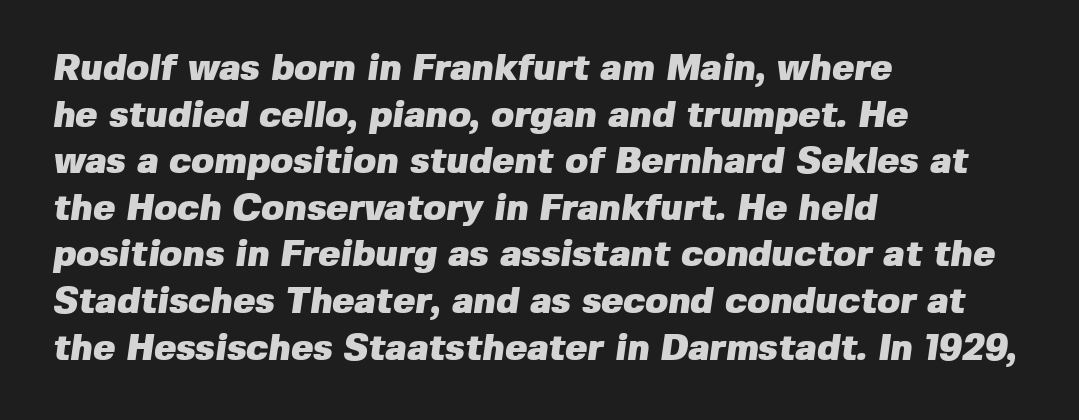
Q: Is the text bold? A: Yes.
Q: Is the typeface a serif or a sans-serif typeface? A: Sans-serif.
Q: Is the text underlined? A: No.
Q: How is the paragraph aligned? A: Left-aligned.
Q: Is the spacing between letters normal or unusually wide? A: Normal.
Q: Is the spacing between lines tight, normal or loose? A: Normal.
Q: Width (condensed, normal, or wide)? A: Normal.
Q: Stroke contrast? A: Low.
Q: x-height? A: Medium.
Q: Monospaced? A: No.
